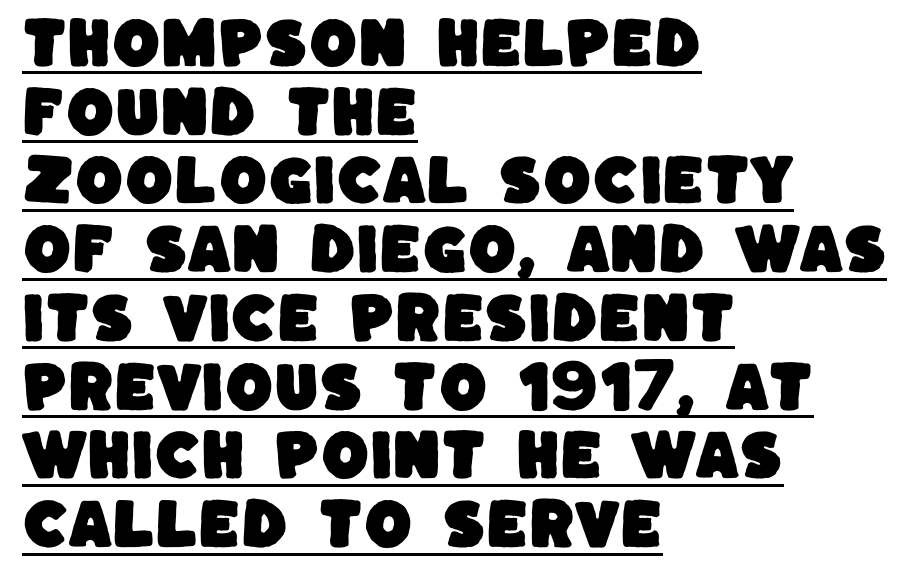
{"serif": "no", "width": "normal", "stroke_contrast": "low", "x_height": "large", "monospaced": "no", "underline": "yes", "align": "left", "line_spacing": "normal", "line_spacing_ratio": 1.25, "letter_spacing": "normal", "letter_spacing_em": 0.0, "glyph_px": 55}
